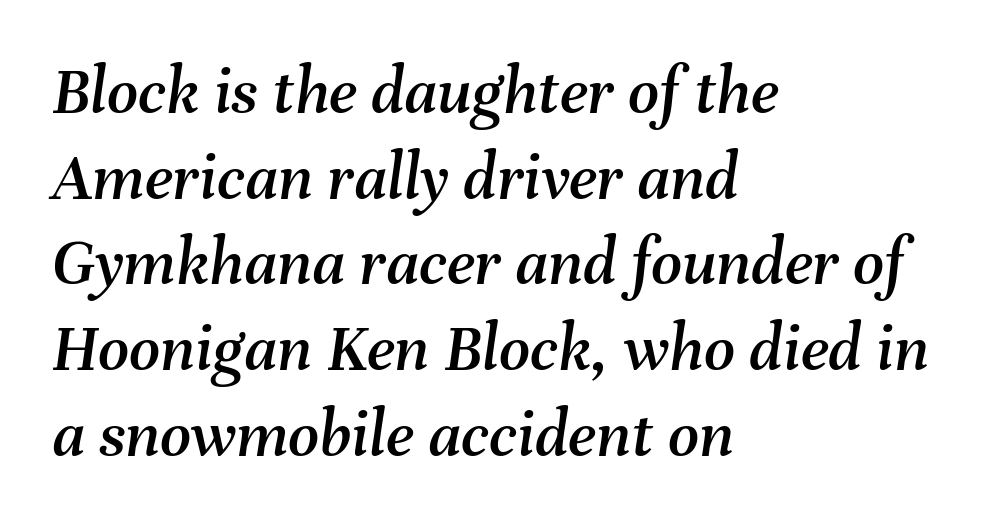
{"italic": "yes", "lean": "right", "slant_degrees": 8, "width": "normal", "stroke_contrast": "medium", "x_height": "medium", "monospaced": "no", "underline": "no", "align": "left", "line_spacing": "normal", "line_spacing_ratio": 1.26, "letter_spacing": "normal", "letter_spacing_em": 0.0, "glyph_px": 68}
